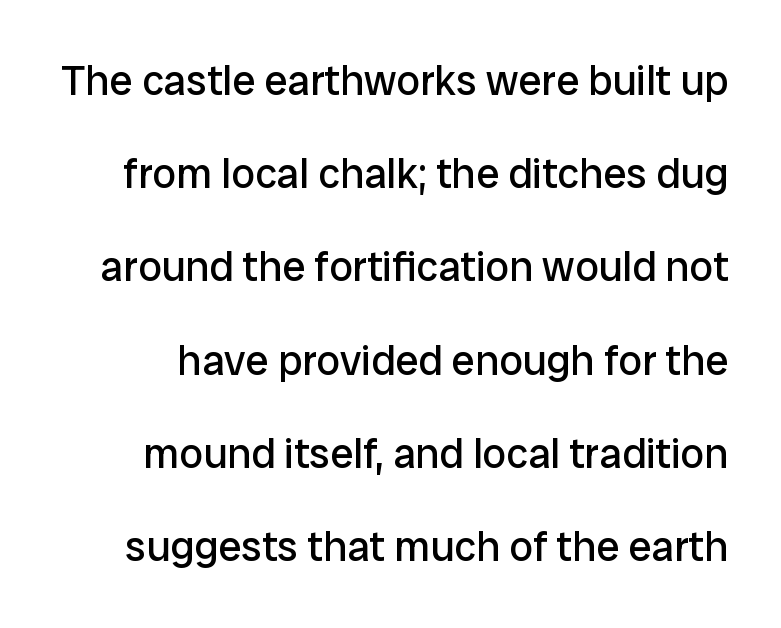
Q: Is the text bold? A: No.
Q: Is the text italic (slanted)? A: No, it is upright.
Q: Is the typeface a serif or a sans-serif typeface? A: Sans-serif.
Q: Is the text underlined? A: No.
Q: Is the spacing between letters normal or unusually wide? A: Normal.
Q: Is the spacing between lines tight, normal or loose? A: Loose.
Q: Width (condensed, normal, or wide)? A: Normal.
Q: Stroke contrast? A: Low.
Q: x-height? A: Medium.
Q: Monospaced? A: No.
